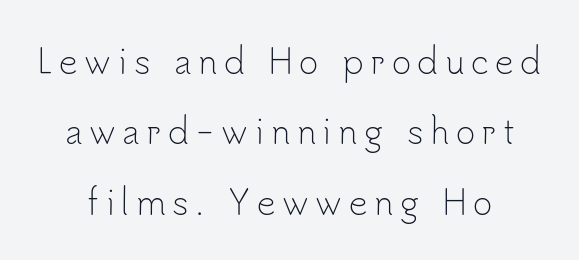
Q: Is the text bold? A: No.
Q: Is the text italic (slanted)? A: No, it is upright.
Q: Is the typeface a serif or a sans-serif typeface? A: Sans-serif.
Q: Is the text underlined? A: No.
Q: Is the spacing between letters normal or unusually wide? A: Unusually wide.
Q: Is the spacing between lines tight, normal or loose? A: Loose.
Q: Width (condensed, normal, or wide)? A: Normal.
Q: Stroke contrast? A: Low.
Q: x-height? A: Small.
Q: Monospaced? A: No.
